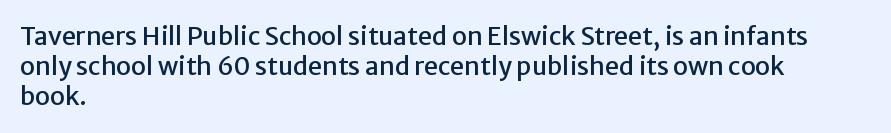
The image shows 25 px text type, upright; set left-aligned, line spacing 1.21x, normal letter spacing, not underlined.
